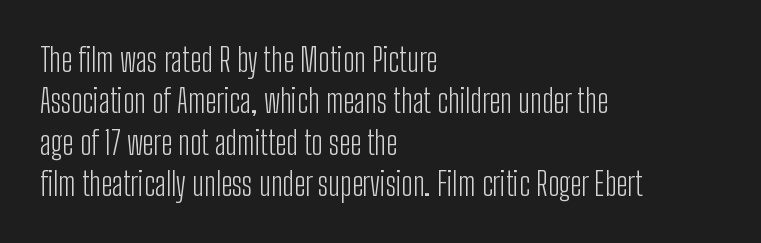
The image shows 32 px light, condensed sans-serif type, upright; set left-aligned, normal line spacing (1.29x), normal letter spacing, not underlined; low stroke contrast and a medium x-height.
